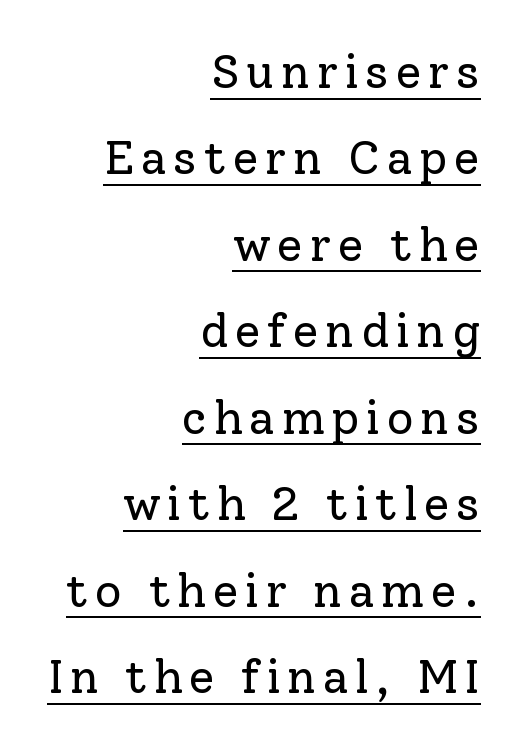
To sum up the face: it has serifs. This sample uses an upright cut, with every glyph sitting square on the baseline. Do the characters align in a grid? No, the font is proportional. Ink coverage per letter is moderate at most. Notice how the passage keeps a crisp vertical edge on the right only. The words here are underlined.
